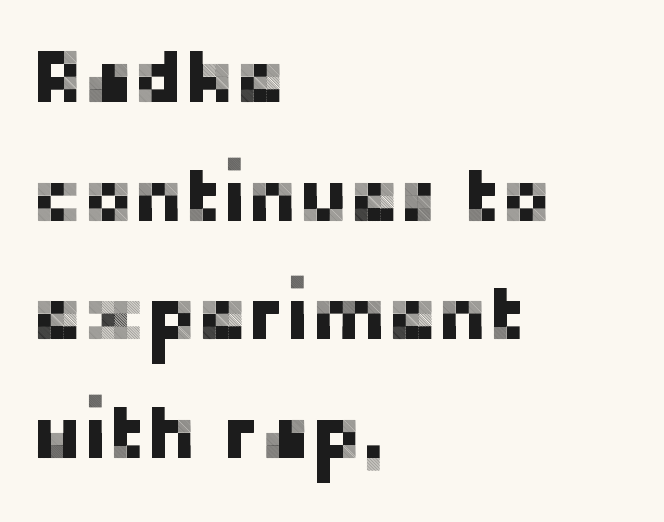
Q: Is the text italic (slanted)? A: No, it is upright.
Q: Is the typeface a serif or a sans-serif typeface? A: Sans-serif.
Q: Is the text underlined? A: No.
Q: How is the paragraph aligned? A: Left-aligned.
Q: Is the spacing between letters normal or unusually wide? A: Normal.
Q: Is the spacing between lines tight, normal or loose? A: Normal.
Q: Width (condensed, normal, or wide)? A: Normal.
Q: Stroke contrast? A: Low.
Q: x-height? A: Medium.
Q: Monospaced? A: No.
